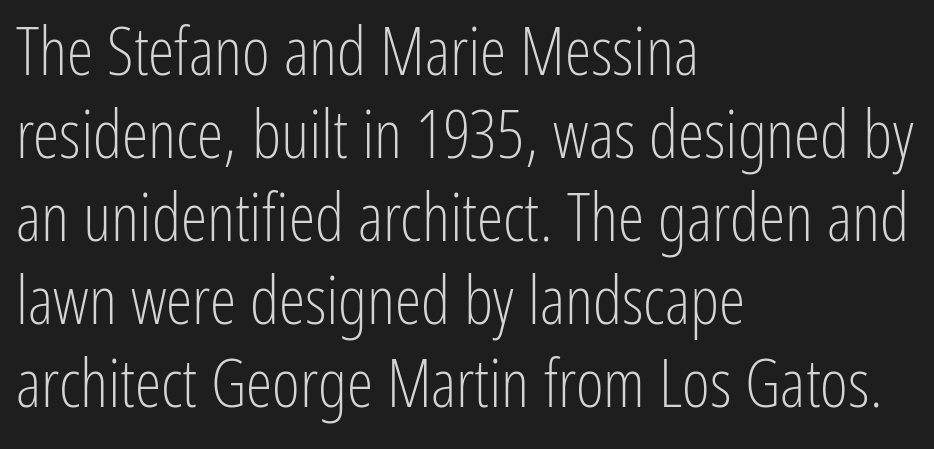
The image shows 67 px light, condensed sans-serif type, upright; set left-aligned, line spacing 1.24x, normal letter spacing, not underlined; low stroke contrast and a medium x-height.
